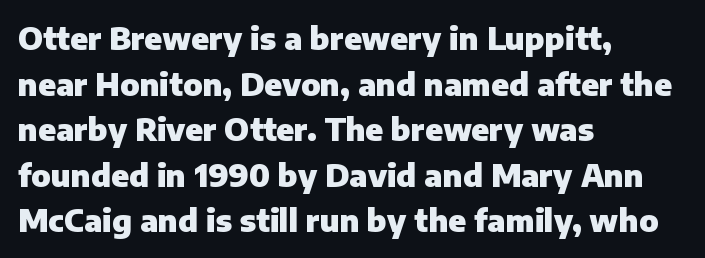
In terms of weight, the rendering is a true, heavy bold. The line texture is even and compact thanks to regular tracking. A roman cut, with each character standing at attention. Reading down the column, the eye jumps a familiar distance to each next line. In CSS terms this would be text-align: left. Here the designer chose a conventional face with non-uniform glyph widths.
